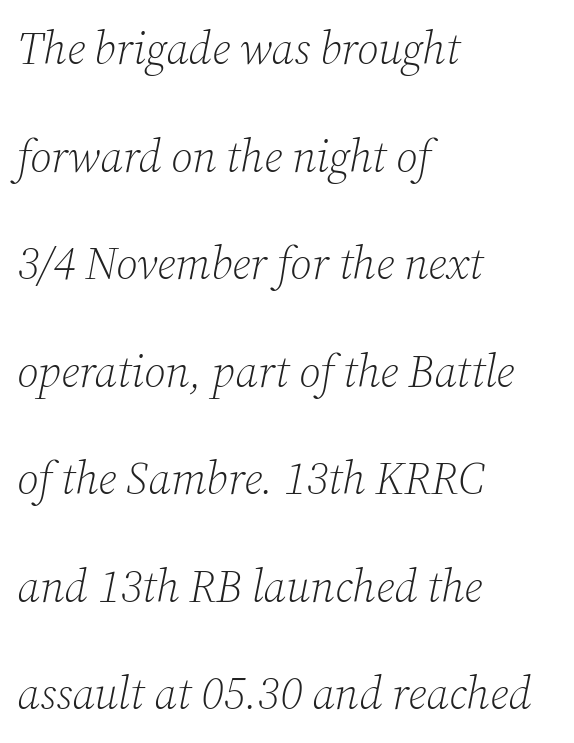
{"serif": "yes", "italic": "yes", "lean": "right", "slant_degrees": 12, "bold": "no", "weight": "light", "width": "normal", "stroke_contrast": "low", "x_height": "medium", "monospaced": "no", "underline": "no", "align": "left", "line_spacing": "loose", "line_spacing_ratio": 2.39, "letter_spacing": "normal", "letter_spacing_em": 0.0, "glyph_px": 45}
